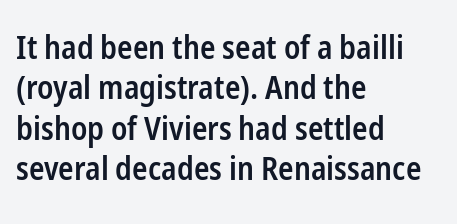
Q: Is the text bold? A: Semi-bold.
Q: Is the text italic (slanted)? A: No, it is upright.
Q: Is the typeface a serif or a sans-serif typeface? A: Sans-serif.
Q: Is the text underlined? A: No.
Q: How is the paragraph aligned? A: Left-aligned.
Q: Is the spacing between letters normal or unusually wide? A: Normal.
Q: Is the spacing between lines tight, normal or loose? A: Normal.
Q: Width (condensed, normal, or wide)? A: Condensed.
Q: Stroke contrast? A: Low.
Q: x-height? A: Medium.
Q: Monospaced? A: No.
